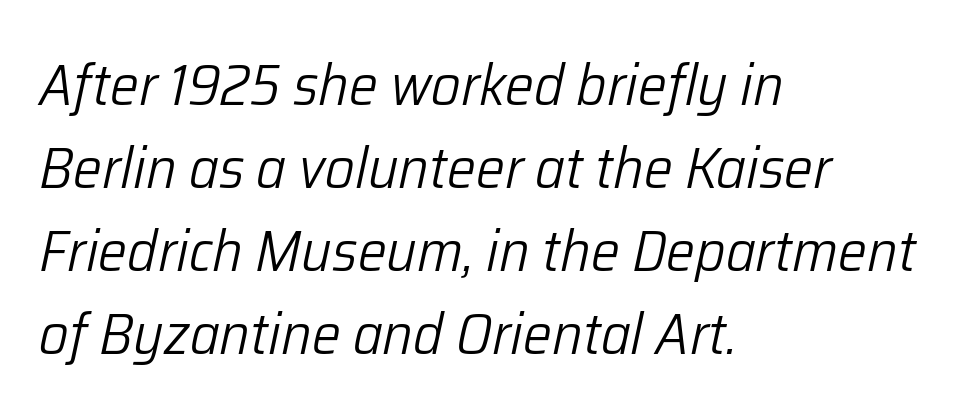
{"italic": "yes", "lean": "right", "slant_degrees": 12, "bold": "no", "weight": "light", "width": "normal", "stroke_contrast": "low", "x_height": "medium", "monospaced": "no", "underline": "no", "align": "left", "line_spacing": "normal", "line_spacing_ratio": 1.43, "letter_spacing": "normal", "letter_spacing_em": 0.0, "glyph_px": 58}
